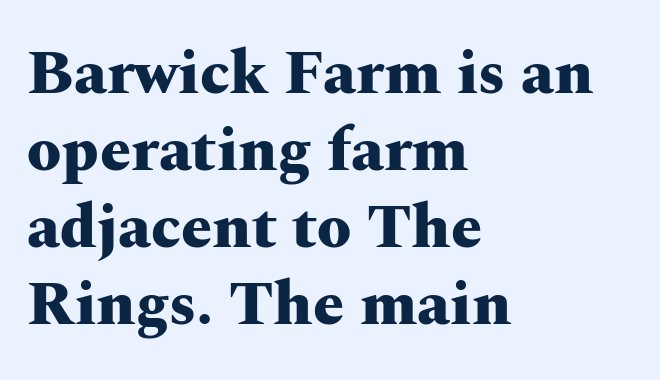
The image shows 62 px heavy, wide serif type, upright; set left-aligned, line spacing 1.24x, normal letter spacing, not underlined; medium stroke contrast and a medium x-height.
